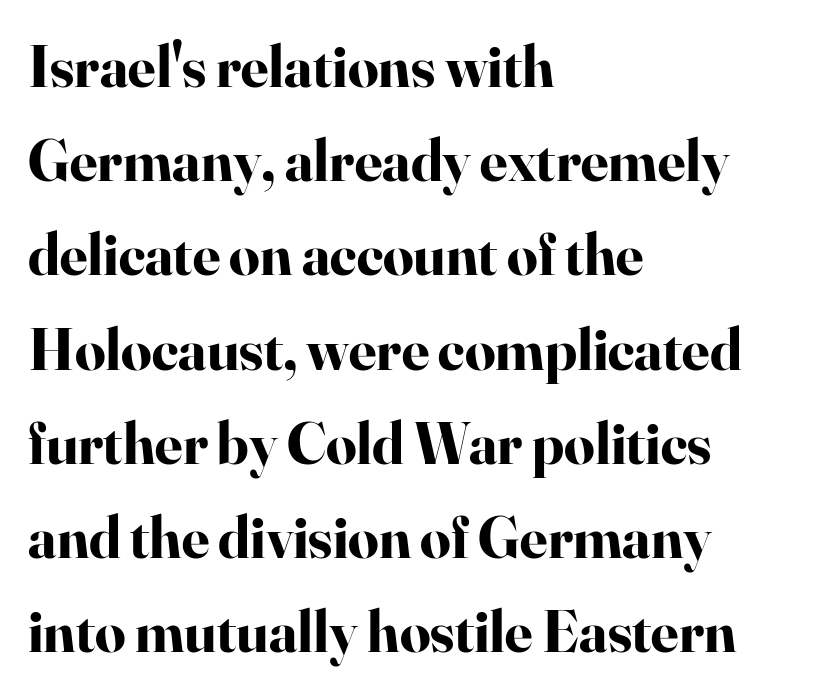
The image shows 60 px bold serif type, upright; set left-aligned, normal line spacing (1.57x), normal letter spacing, not underlined; high stroke contrast and a small x-height.
